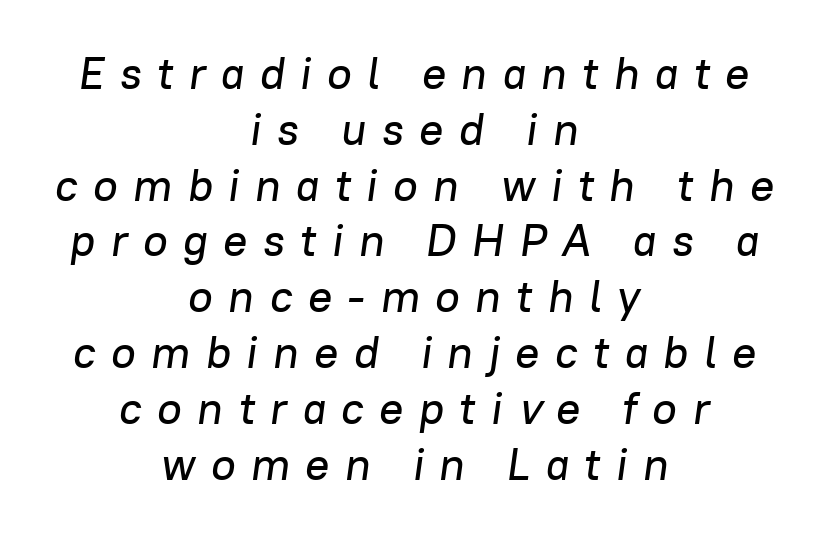
{"italic": "yes", "lean": "right", "slant_degrees": 8, "width": "normal", "stroke_contrast": "low", "x_height": "medium", "monospaced": "no", "underline": "no", "align": "center", "line_spacing_ratio": 1.24, "letter_spacing": "wide", "letter_spacing_em": 0.34, "glyph_px": 45}
